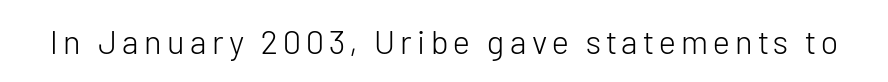
Spacing verdict: proportional, widths tailored to each character. I'd call this a sans setting — the letters go barefoot. Nope, not italic — everything's standing straight. The words here are not underlined. Stems and bowls with no extra thickness — not bold.
